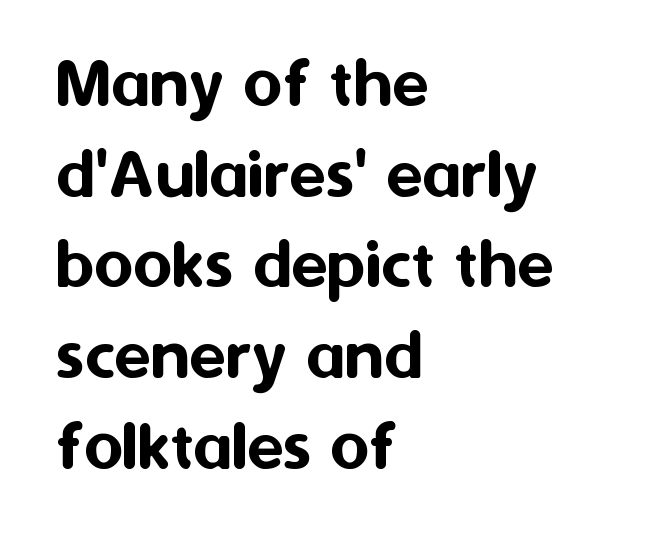
The glyphs in this specimen are sans serif. When letters stand straight like this, we call the style roman or upright. Which margin do the lines hug? The left one — the right edge is uneven. The passage shown is typed in a proportional face where columns would drift. The zone under the glyphs is completely vacant. There is no visible air inserted between adjacent glyphs.
